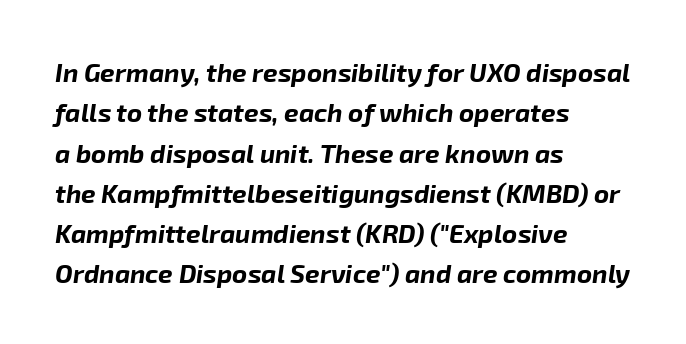
{"italic": "yes", "lean": "right", "slant_degrees": 8, "bold": "yes", "underline": "no", "align": "left", "line_spacing": "normal", "line_spacing_ratio": 1.55, "letter_spacing": "normal", "letter_spacing_em": 0.0, "glyph_px": 26}
